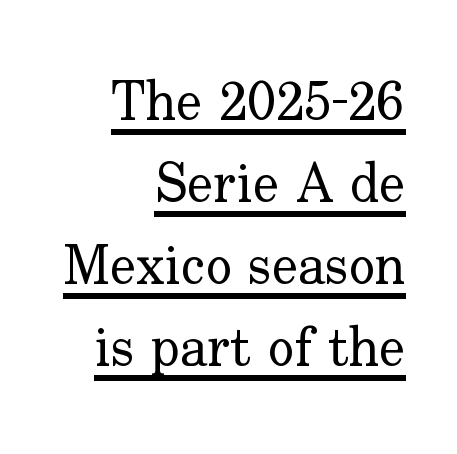
{"serif": "yes", "italic": "no", "bold": "no", "weight": "regular", "width": "normal", "stroke_contrast": "low", "x_height": "small", "monospaced": "no", "underline": "yes", "align": "right", "line_spacing": "normal", "line_spacing_ratio": 1.49, "letter_spacing": "normal", "letter_spacing_em": 0.0, "glyph_px": 55}
